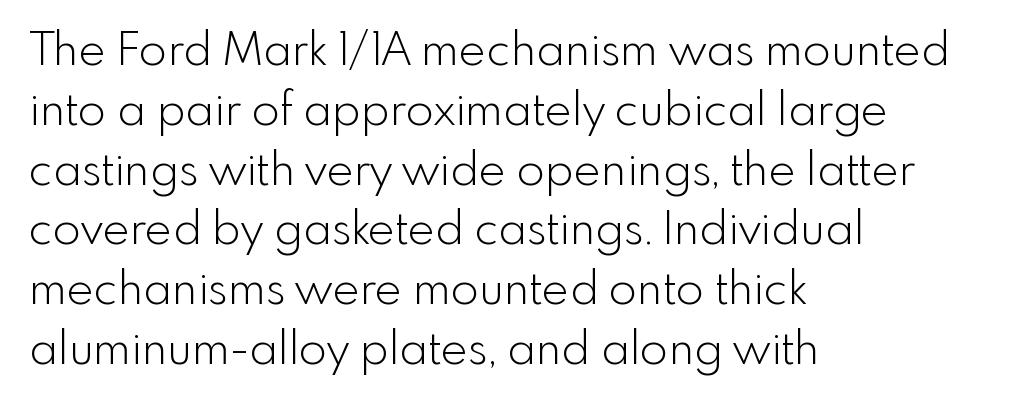
{"serif": "no", "italic": "no", "bold": "no", "weight": "light", "width": "normal", "x_height": "small", "monospaced": "no", "underline": "no", "align": "left", "line_spacing": "normal", "line_spacing_ratio": 1.3, "letter_spacing": "normal", "letter_spacing_em": 0.0, "glyph_px": 46}
